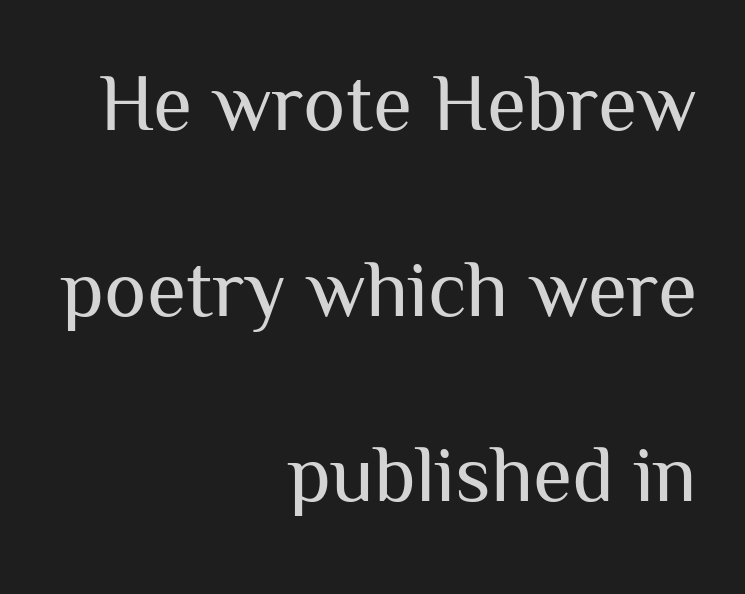
{"serif": "no", "italic": "no", "bold": "no", "weight": "regular", "width": "normal", "stroke_contrast": "medium", "x_height": "medium", "monospaced": "no", "underline": "no", "align": "right", "line_spacing": "loose", "line_spacing_ratio": 2.32, "letter_spacing": "normal", "letter_spacing_em": 0.0, "glyph_px": 80}
